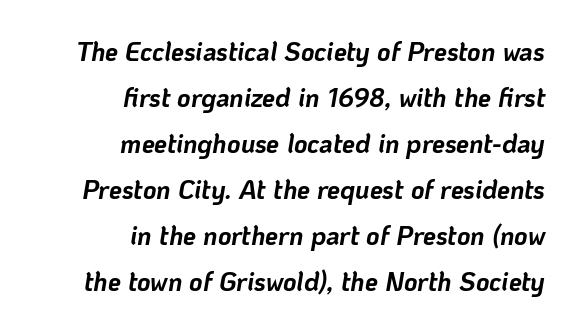
{"italic": "yes", "lean": "right", "slant_degrees": 10, "bold": "yes", "underline": "no", "align": "right", "line_spacing_ratio": 1.77, "letter_spacing": "normal", "letter_spacing_em": 0.0, "glyph_px": 26}
